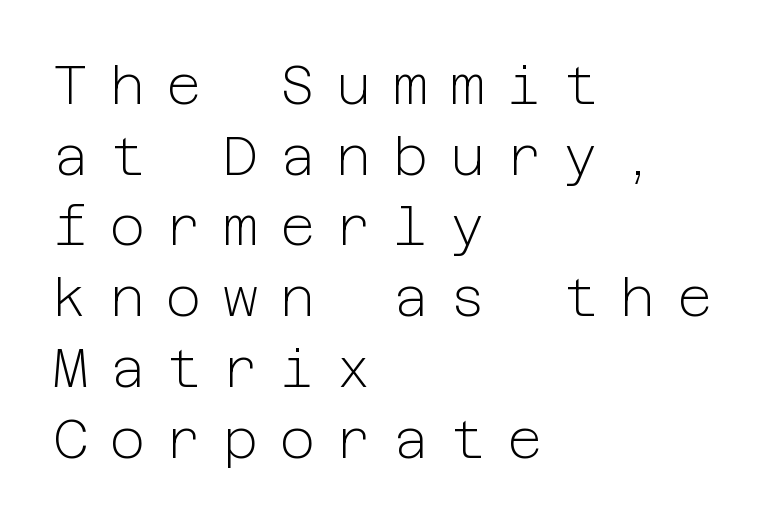
Q: Is the text bold? A: No.
Q: Is the text italic (slanted)? A: No, it is upright.
Q: Is the typeface a serif or a sans-serif typeface? A: Sans-serif.
Q: Is the text underlined? A: No.
Q: How is the paragraph aligned? A: Left-aligned.
Q: Is the spacing between letters normal or unusually wide? A: Unusually wide.
Q: Is the spacing between lines tight, normal or loose? A: Normal.
Q: Width (condensed, normal, or wide)? A: Normal.
Q: Stroke contrast? A: Low.
Q: x-height? A: Medium.
